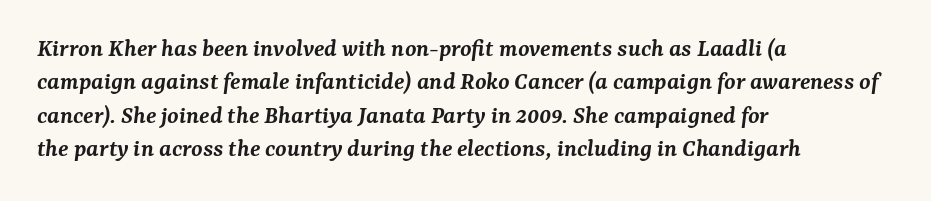
The image shows 26 px text type, italic (leaning right); set left-aligned, normal line spacing (1.28x), normal letter spacing, not underlined.
